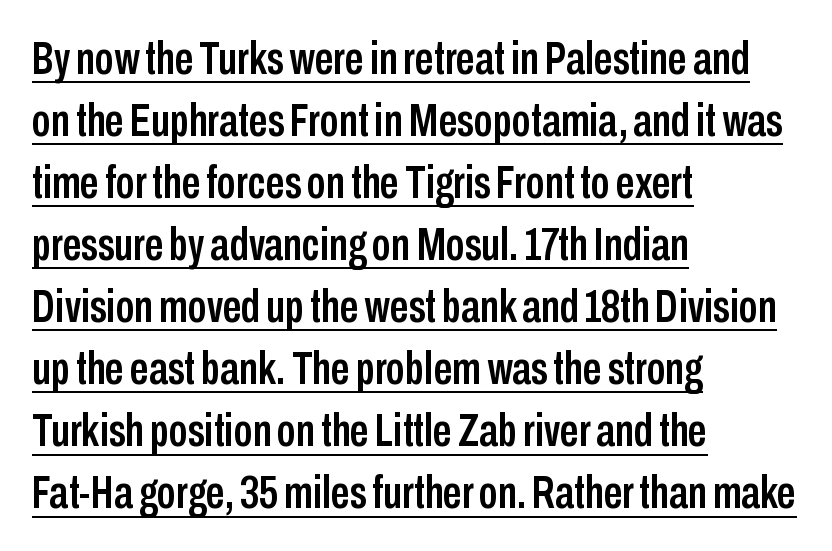
The specimen reads as upright at a glance. This sample is left-justified, so line endings fall wherever the words run out. These lines are composed in type without serifs. Reading down the column, the eye jumps a familiar distance to each next line.
